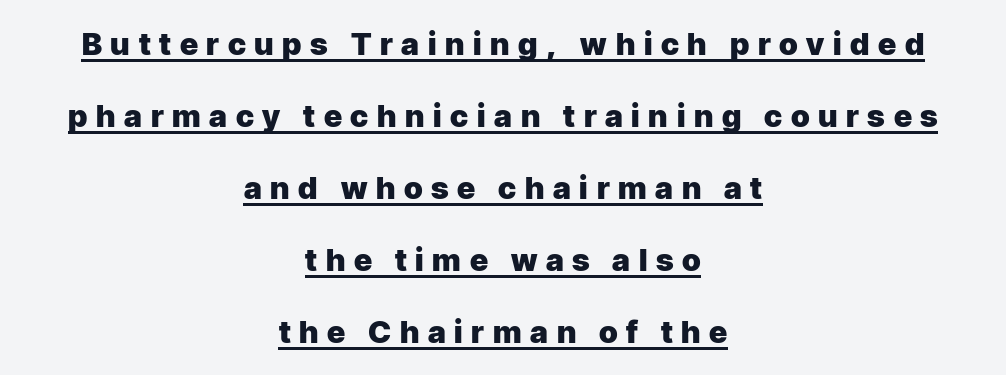
Q: Is the text bold? A: Yes.
Q: Is the text italic (slanted)? A: No, it is upright.
Q: Is the typeface a serif or a sans-serif typeface? A: Sans-serif.
Q: Is the text underlined? A: Yes.
Q: How is the paragraph aligned? A: Centered.
Q: Is the spacing between letters normal or unusually wide? A: Unusually wide.
Q: Is the spacing between lines tight, normal or loose? A: Loose.
Q: Width (condensed, normal, or wide)? A: Normal.
Q: Stroke contrast? A: Low.
Q: x-height? A: Medium.
Q: Monospaced? A: No.
